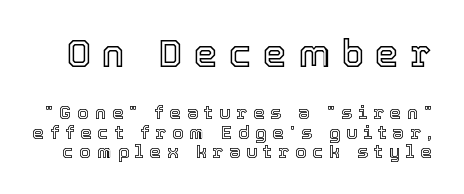
The image shows 38 px text type, upright; set tight line spacing (1.02x), unusually wide letter spacing (+0.3 em), not underlined; the first (top) block is 2.0x larger; a medium x-height.
